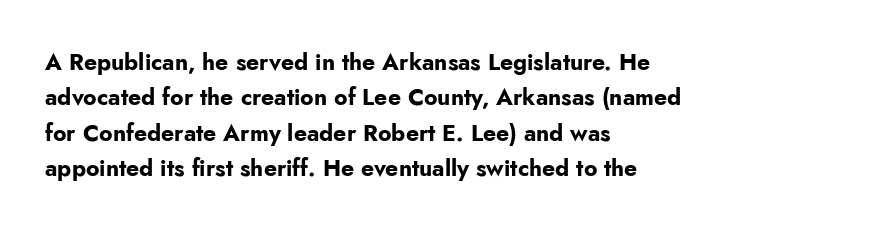
The strip under each line holds only bare page. The designer left line spacing at the default. Typeset ragged right — the left edge is the straight one. Heavy-handed strokes throughout: this text is bold.
